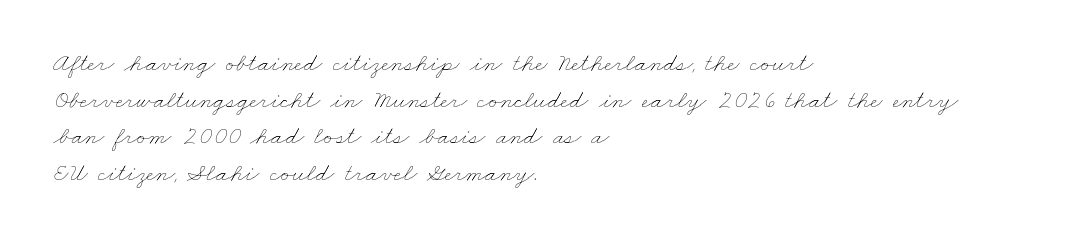
Interline gaps are of average width in this sample. The face looks like a standard text weight, possibly lighter. The line texture is even and compact thanks to regular tracking. Just letters on the line, the space beneath them empty. This sample is left-justified, so line endings fall wherever the words run out.
